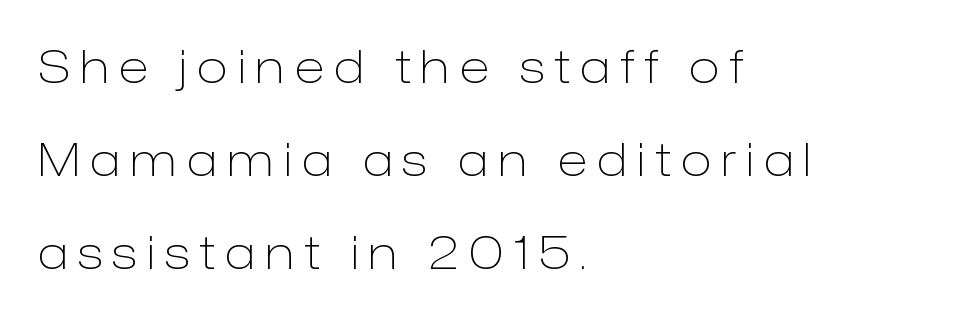
{"serif": "no", "italic": "no", "bold": "no", "weight": "light", "width": "normal", "stroke_contrast": "low", "x_height": "medium", "monospaced": "no", "underline": "no", "align": "left", "line_spacing": "loose", "line_spacing_ratio": 2.02, "letter_spacing": "wide", "letter_spacing_em": 0.22, "glyph_px": 46}
